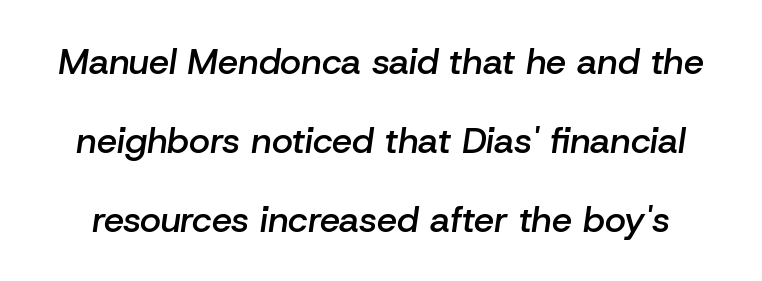
{"italic": "yes", "lean": "right", "slant_degrees": 8, "bold": "semi", "weight": "semibold", "width": "normal", "stroke_contrast": "low", "x_height": "medium", "monospaced": "no", "underline": "no", "line_spacing": "loose", "line_spacing_ratio": 2.19, "letter_spacing": "normal", "letter_spacing_em": 0.0, "glyph_px": 36}
